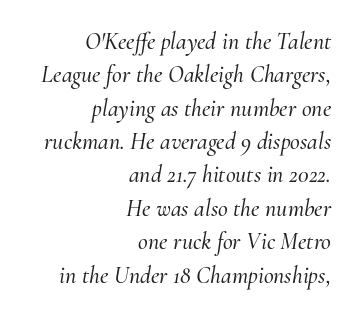
The image shows 24 px text type, italic (leaning right); set right-aligned, normal line spacing (1.39x), normal letter spacing, not underlined.
